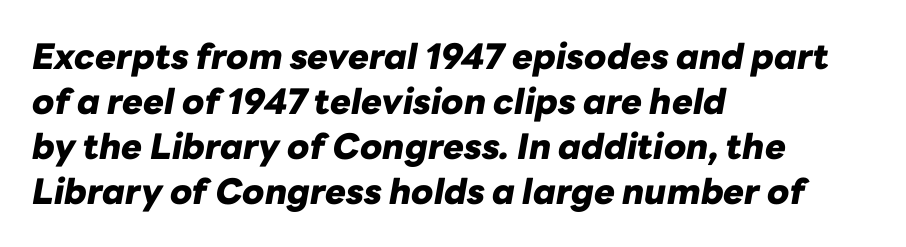
{"italic": "yes", "lean": "right", "slant_degrees": 10, "bold": "yes", "weight": "heavy", "width": "normal", "stroke_contrast": "low", "x_height": "medium", "monospaced": "no", "underline": "no", "align": "left", "line_spacing": "normal", "line_spacing_ratio": 1.29, "letter_spacing": "normal", "letter_spacing_em": 0.0, "glyph_px": 35}
